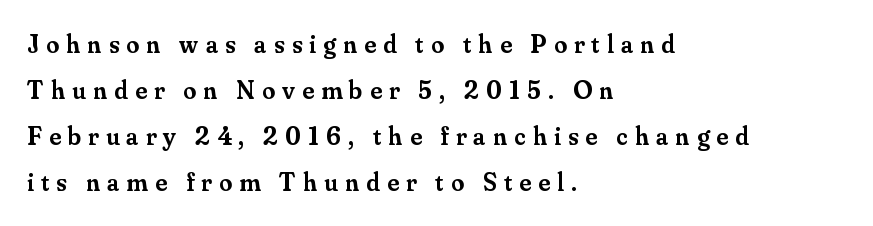
{"italic": "no", "bold": "semi", "underline": "no", "align": "left", "line_spacing_ratio": 1.77, "letter_spacing": "wide", "letter_spacing_em": 0.28, "glyph_px": 26}
